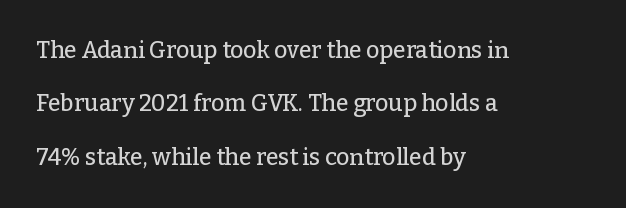
{"italic": "no", "underline": "no", "align": "left", "line_spacing": "loose", "line_spacing_ratio": 2.32, "letter_spacing": "normal", "letter_spacing_em": 0.0, "glyph_px": 23}
